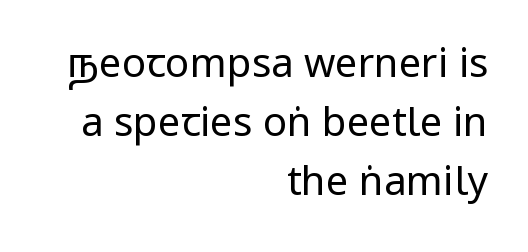
{"serif": "no", "italic": "no", "bold": "no", "weight": "regular", "width": "condensed", "stroke_contrast": "low", "x_height": "large", "monospaced": "no", "underline": "no", "align": "right", "line_spacing": "normal", "line_spacing_ratio": 1.47, "letter_spacing": "normal", "letter_spacing_em": 0.0, "glyph_px": 40}
